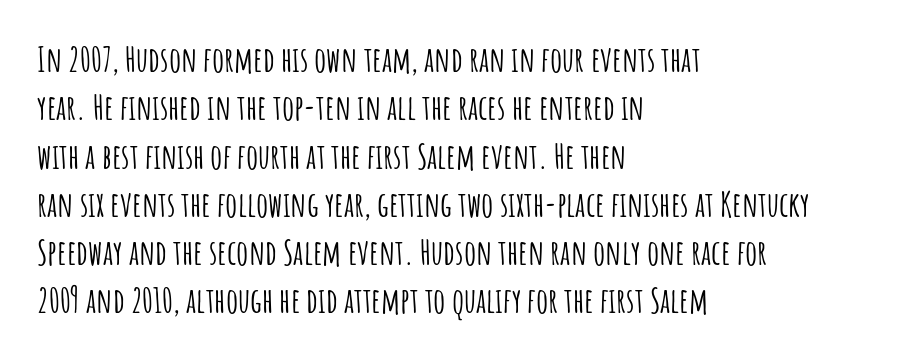
Glyph-to-glyph distance matches everyday printed text. This sample is left-justified, so line endings fall wherever the words run out. The block of text has a typical density, with ordinary space between rows. You can tell from the bare stems that sans-serif type was used. Glance below the letters and you will spot only blank space. This sample has the flowing, uneven cadence of proportional lettering.
